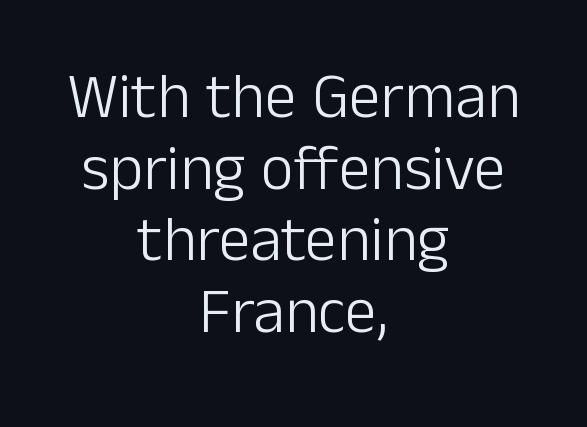
Q: Is the text bold? A: No.
Q: Is the text italic (slanted)? A: No, it is upright.
Q: Is the typeface a serif or a sans-serif typeface? A: Sans-serif.
Q: Is the text underlined? A: No.
Q: How is the paragraph aligned? A: Centered.
Q: Is the spacing between letters normal or unusually wide? A: Normal.
Q: Is the spacing between lines tight, normal or loose? A: Tight.
Q: Width (condensed, normal, or wide)? A: Normal.
Q: Stroke contrast? A: Low.
Q: x-height? A: Medium.
Q: Monospaced? A: No.
